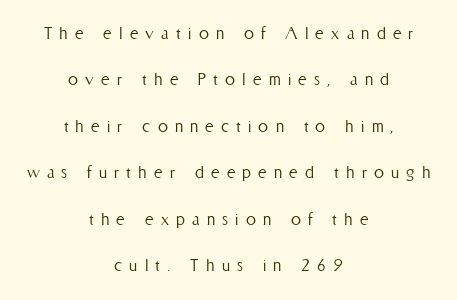
{"italic": "no", "bold": "no", "underline": "no", "align": "center", "line_spacing": "loose", "line_spacing_ratio": 2.32, "letter_spacing": "wide", "letter_spacing_em": 0.36, "glyph_px": 20}
